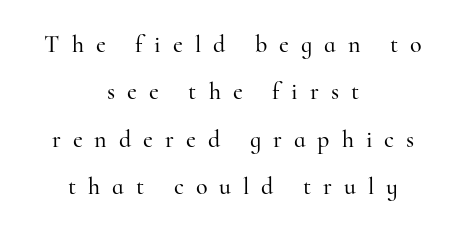
Q: Is the text italic (slanted)? A: No, it is upright.
Q: Is the text underlined? A: No.
Q: How is the paragraph aligned? A: Centered.
Q: Is the spacing between letters normal or unusually wide? A: Unusually wide.
Q: Is the spacing between lines tight, normal or loose? A: Loose.
